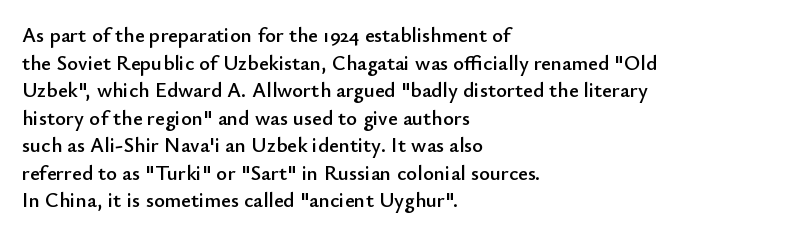
Q: Is the text italic (slanted)? A: No, it is upright.
Q: Is the text underlined? A: No.
Q: How is the paragraph aligned? A: Left-aligned.
Q: Is the spacing between letters normal or unusually wide? A: Normal.
Q: Is the spacing between lines tight, normal or loose? A: Normal.
